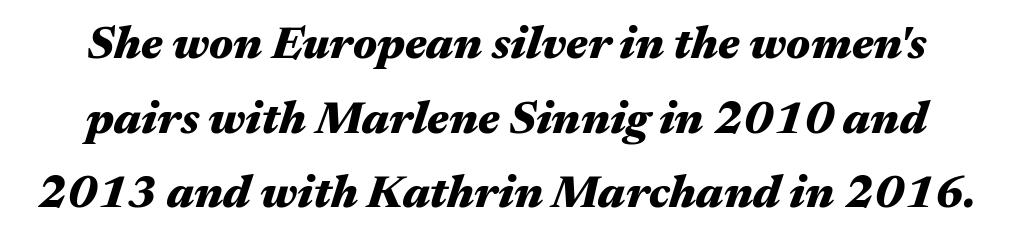
{"italic": "yes", "lean": "right", "slant_degrees": 17, "bold": "yes", "weight": "heavy", "width": "wide", "stroke_contrast": "medium", "x_height": "medium", "monospaced": "no", "underline": "no", "line_spacing": "normal", "line_spacing_ratio": 1.62, "letter_spacing": "normal", "letter_spacing_em": 0.0, "glyph_px": 46}
